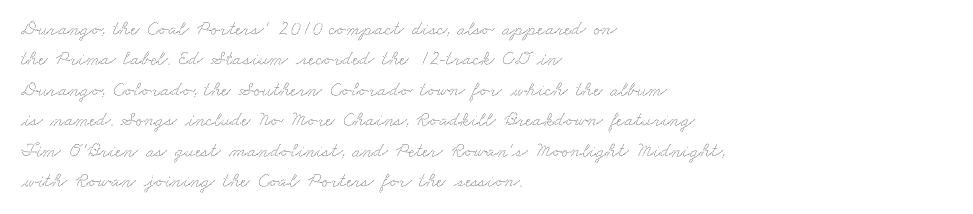
{"underline": "no", "align": "left", "line_spacing": "normal", "line_spacing_ratio": 1.52, "letter_spacing": "normal", "letter_spacing_em": 0.0, "glyph_px": 20}
